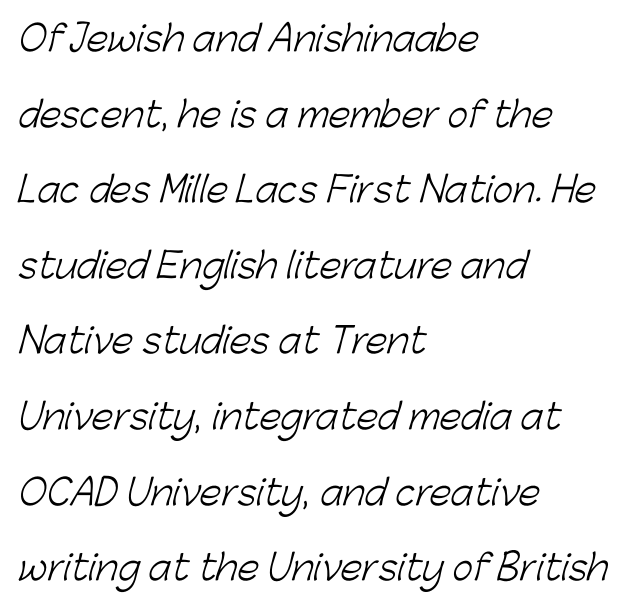
{"serif": "no", "bold": "no", "weight": "light", "width": "normal", "stroke_contrast": "low", "x_height": "medium", "monospaced": "no", "underline": "no", "align": "left", "line_spacing": "loose", "line_spacing_ratio": 2.16, "letter_spacing": "normal", "letter_spacing_em": 0.0, "glyph_px": 35}
